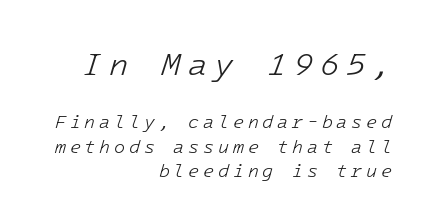
An italicized treatment has been applied to the whole sample. Has an underline been added? It has not. Here the first block reads like a headline and the second like body copy. The lines in this sample share a right terminus and differ only in where they begin. Letter spacing: wide. Vertical spacing — default.
